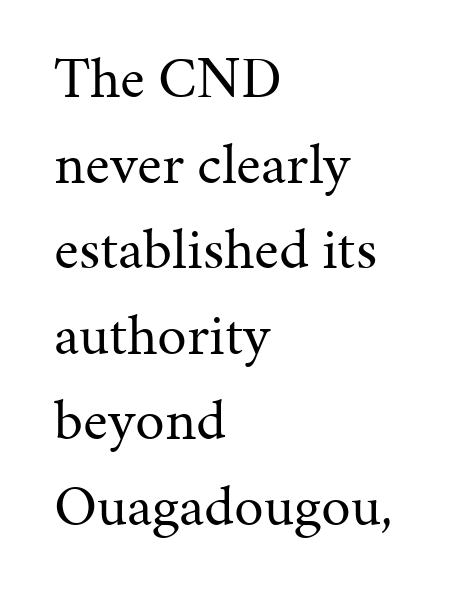
Caption: multi-line text, flush left, ragged right. Think of a printed novel: that variable character pitch is what you see here. The gaps between neighbouring characters are ordinary and unremarkable. You can tell from the footed stems that serif type was used.
